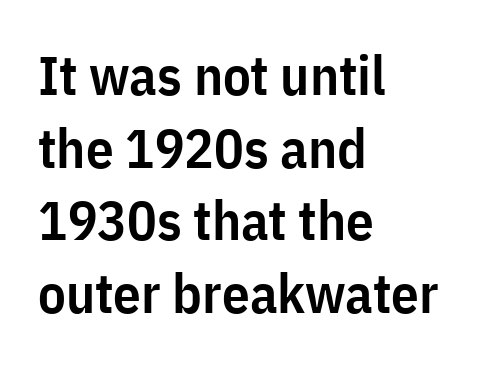
The image shows 55 px semibold, condensed sans-serif type, upright; set left-aligned, normal line spacing (1.32x), normal letter spacing, not underlined; low stroke contrast and a medium x-height.
